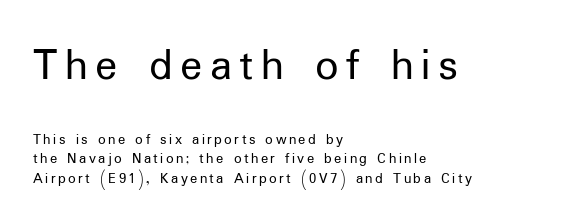
{"serif": "no", "italic": "no", "bold": "no", "weight": "regular", "width": "normal", "stroke_contrast": "low", "x_height": "medium", "monospaced": "no", "underline": "no", "align": "left", "line_spacing": "normal", "line_spacing_ratio": 1.29, "larger_block": "first", "size_ratio": 3.07, "glyph_px": 46}
